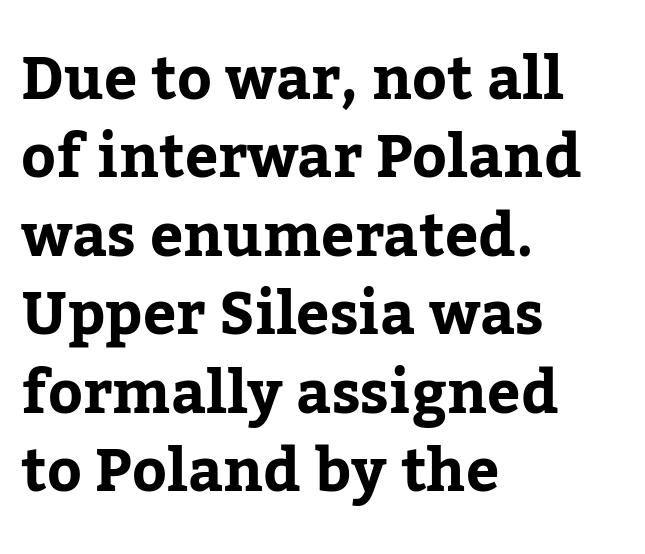
Compared with an ordinary text face, these strokes are far heavier — a full bold. These lines keep a tight, regular rhythm from letter to letter. The compositor pushed each line to the left boundary. Normally led — the rows are evenly, conventionally spaced.
